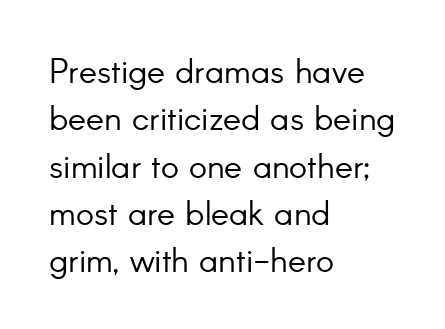
In CSS terms this would be text-align: left. Looks like regular typesetting: each glyph gets only the width it needs. Inter-character spacing is left at the font's built-in metrics. The lines sit at an ordinary, default distance from one another. The glyphs in this specimen are sans serif.
